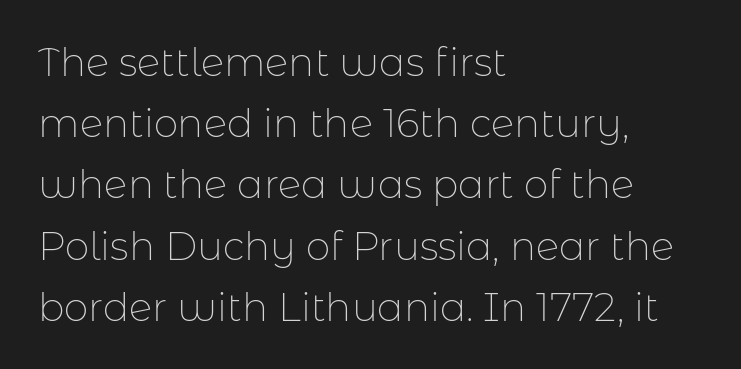
The image shows 39 px thin sans-serif type, upright; set left-aligned, normal line spacing (1.57x), normal letter spacing, not underlined; low stroke contrast and a medium x-height.
